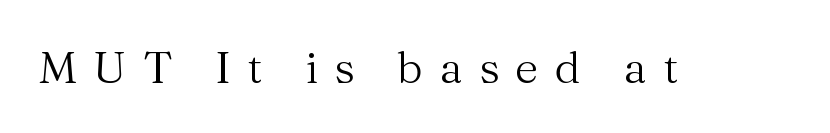
Q: Is the text bold? A: No.
Q: Is the text italic (slanted)? A: No, it is upright.
Q: Is the typeface a serif or a sans-serif typeface? A: Serif.
Q: Is the text underlined? A: No.
Q: Is the spacing between letters normal or unusually wide? A: Unusually wide.
Q: Width (condensed, normal, or wide)? A: Normal.
Q: Stroke contrast? A: Medium.
Q: x-height? A: Medium.
Q: Monospaced? A: No.
